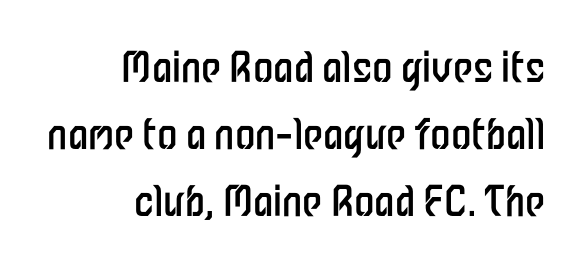
{"serif": "no", "italic": "no", "bold": "no", "weight": "regular", "width": "condensed", "stroke_contrast": "low", "x_height": "medium", "monospaced": "no", "underline": "no", "align": "right", "line_spacing": "normal", "line_spacing_ratio": 1.63, "letter_spacing": "normal", "letter_spacing_em": 0.0, "glyph_px": 41}
